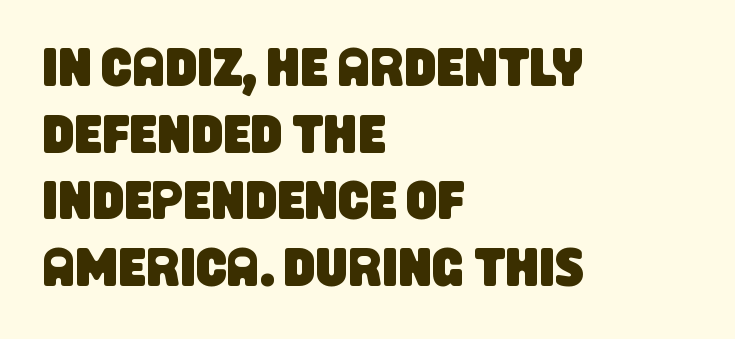
{"serif": "no", "width": "condensed", "stroke_contrast": "low", "x_height": "large", "monospaced": "no", "underline": "no", "align": "left", "line_spacing_ratio": 1.21, "letter_spacing": "normal", "letter_spacing_em": 0.0, "glyph_px": 55}
